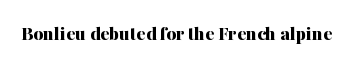
Q: Is the text bold? A: Yes.
Q: Is the text italic (slanted)? A: No, it is upright.
Q: Is the text underlined? A: No.
Q: Is the spacing between letters normal or unusually wide? A: Normal.
